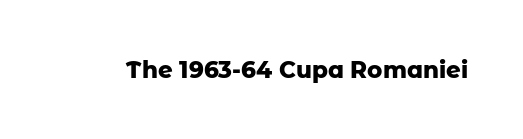
Q: Is the text bold? A: Yes.
Q: Is the text italic (slanted)? A: No, it is upright.
Q: Is the text underlined? A: No.
Q: Is the spacing between letters normal or unusually wide? A: Normal.
